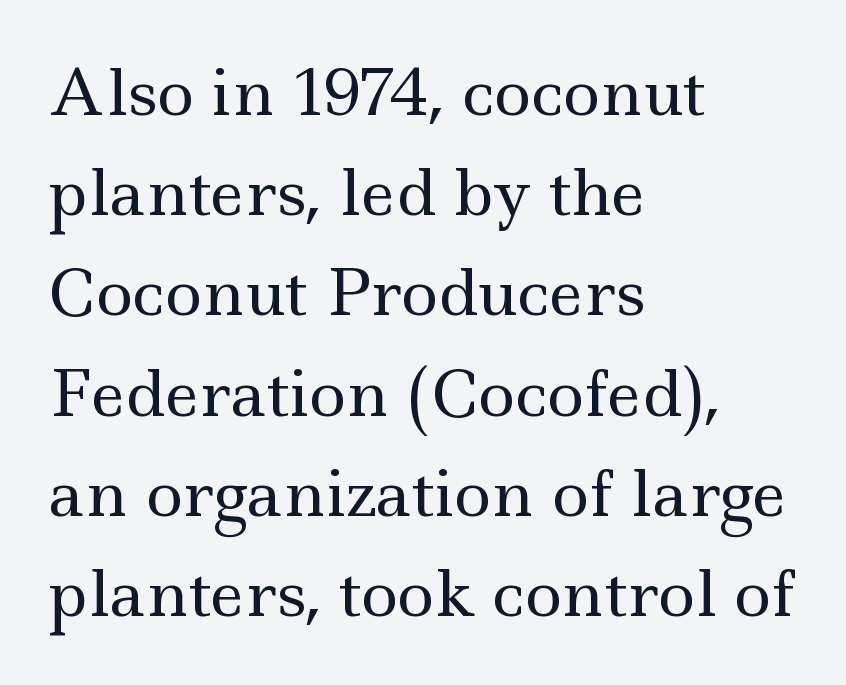
Q: Is the text bold? A: No.
Q: Is the text italic (slanted)? A: No, it is upright.
Q: Is the typeface a serif or a sans-serif typeface? A: Serif.
Q: Is the text underlined? A: No.
Q: How is the paragraph aligned? A: Left-aligned.
Q: Is the spacing between letters normal or unusually wide? A: Normal.
Q: Is the spacing between lines tight, normal or loose? A: Normal.
Q: Width (condensed, normal, or wide)? A: Wide.
Q: x-height? A: Small.
Q: Monospaced? A: No.
